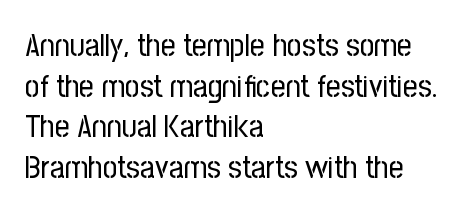
The image shows 32 px regular-weight, condensed sans-serif type, upright; set left-aligned, normal line spacing (1.27x), normal letter spacing, not underlined; low stroke contrast and a medium x-height.
